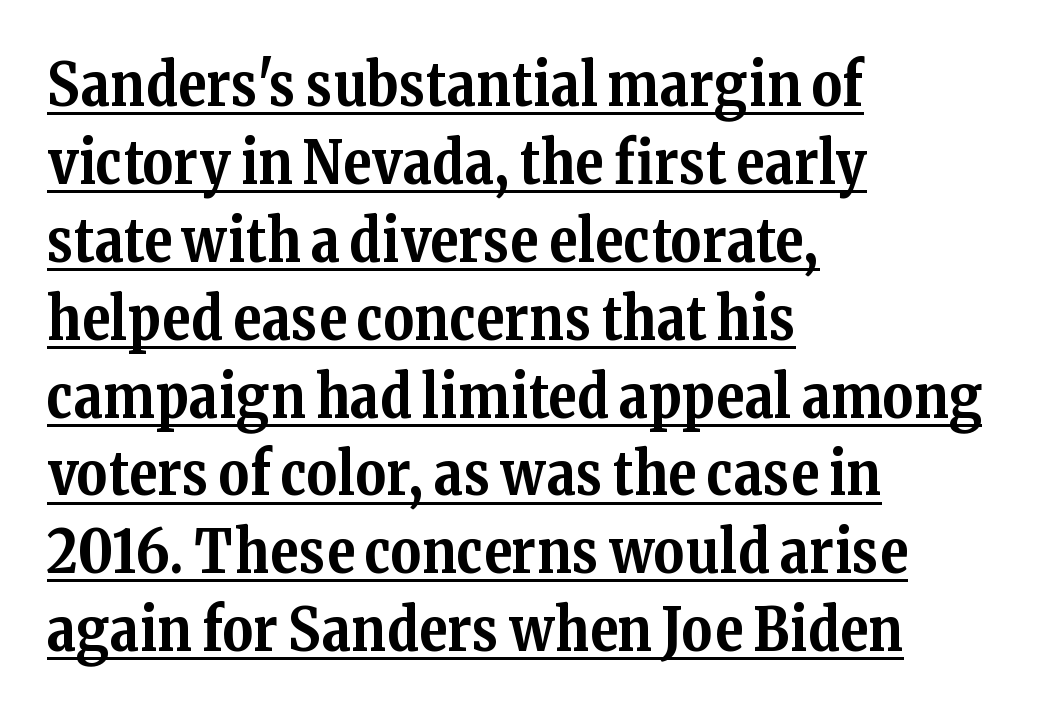
{"serif": "yes", "italic": "no", "bold": "yes", "weight": "bold", "width": "normal", "stroke_contrast": "medium", "x_height": "medium", "monospaced": "no", "underline": "yes", "align": "left", "line_spacing": "normal", "line_spacing_ratio": 1.32, "letter_spacing": "normal", "letter_spacing_em": 0.0, "glyph_px": 59}
